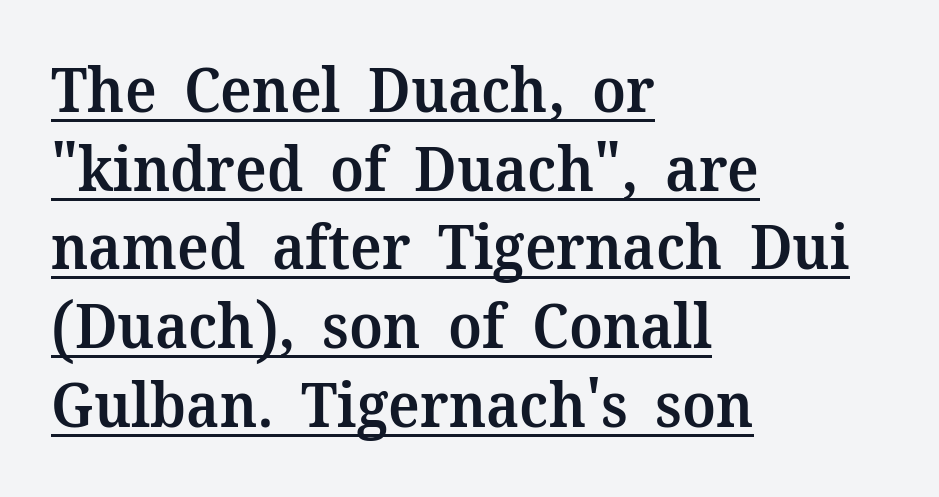
Unlike italic type, these characters show no tilt at all. The font family rendered here belongs to the serif group. Evenly set lines give the paragraph a standard silhouette. Note the varied advance widths — an 'i' is clearly narrower than an 'm'. A classic flush-left, rag-right setting is used for this passage.
